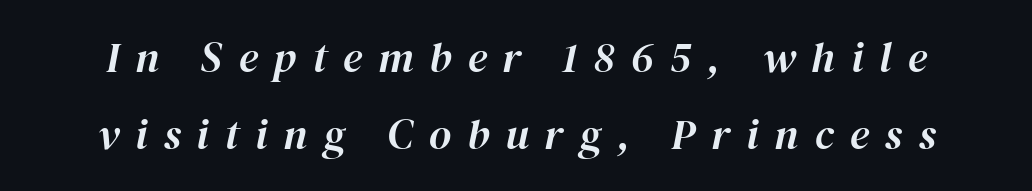
The image shows 43 px text type, italic (leaning right); set line spacing 1.78x, unusually wide letter spacing (+0.37 em), not underlined; high stroke contrast and a medium x-height.
